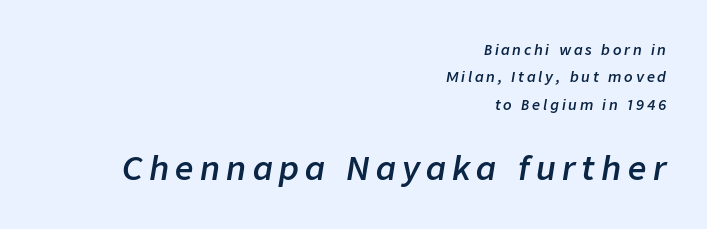
Q: Is the text bold? A: Semi-bold.
Q: Is the text italic (slanted)? A: Yes, it leans right by about 9 degrees.
Q: Is the text underlined? A: No.
Q: How is the paragraph aligned? A: Right-aligned.
Q: Is the spacing between letters normal or unusually wide? A: Unusually wide.
Q: Is the spacing between lines tight, normal or loose? A: Loose.
Q: Which block of text is set in a larger size, the first (top) or the second (bottom)? A: The second (bottom) one.
Q: Width (condensed, normal, or wide)? A: Normal.
Q: Stroke contrast? A: Low.
Q: x-height? A: Medium.
Q: Monospaced? A: No.
